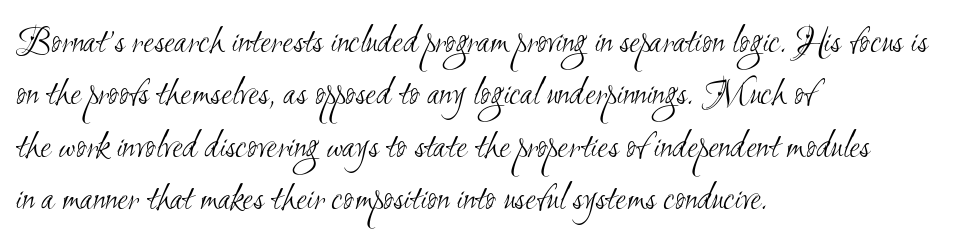
Letter spacing: default. The paragraph has a hard left edge and a soft right edge. Any mark beneath the type? The region is blank. Is the stroke heavy? The answer is a plain regular-or-lighter. Check where the strokes stop: nothing finishes them off — pure sans. Rows of type keep a routine distance in the vertical direction.
